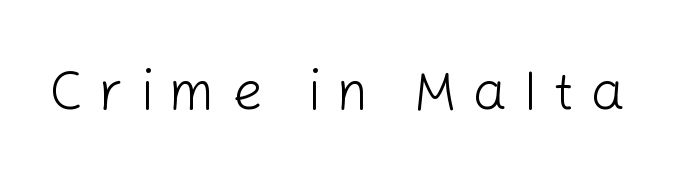
The image shows 54 px light sans-serif type, upright; set unusually wide letter spacing (+0.3 em), not underlined; low stroke contrast and a medium x-height.
